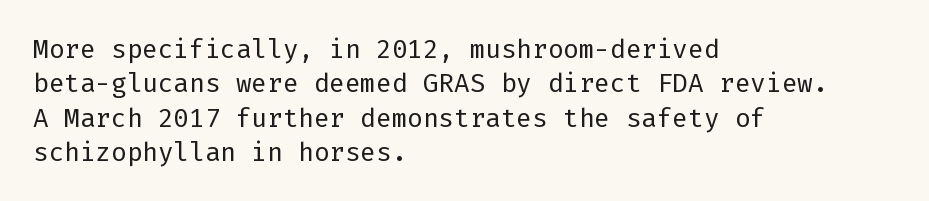
The image shows 26 px text type, upright; set left-aligned, normal line spacing (1.32x), normal letter spacing, not underlined.
